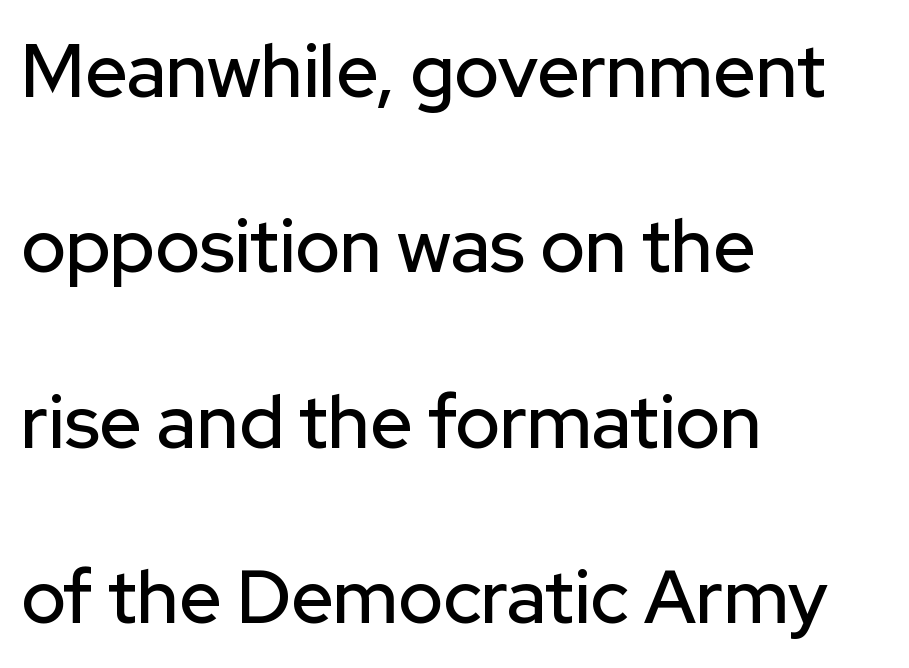
The image shows 74 px sans-serif type, upright; set left-aligned, loose line spacing (2.37x), normal letter spacing, not underlined; low stroke contrast and a medium x-height.
